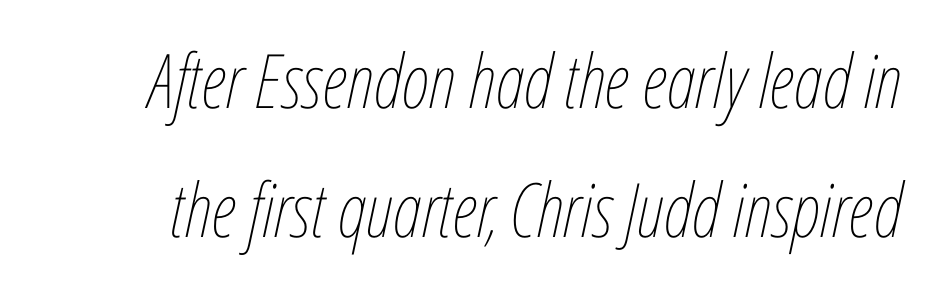
Q: Is the text bold? A: No.
Q: Is the text italic (slanted)? A: Yes, it leans right by about 12 degrees.
Q: Is the text underlined? A: No.
Q: Is the spacing between letters normal or unusually wide? A: Normal.
Q: Width (condensed, normal, or wide)? A: Condensed.
Q: Stroke contrast? A: Low.
Q: x-height? A: Medium.
Q: Monospaced? A: No.
